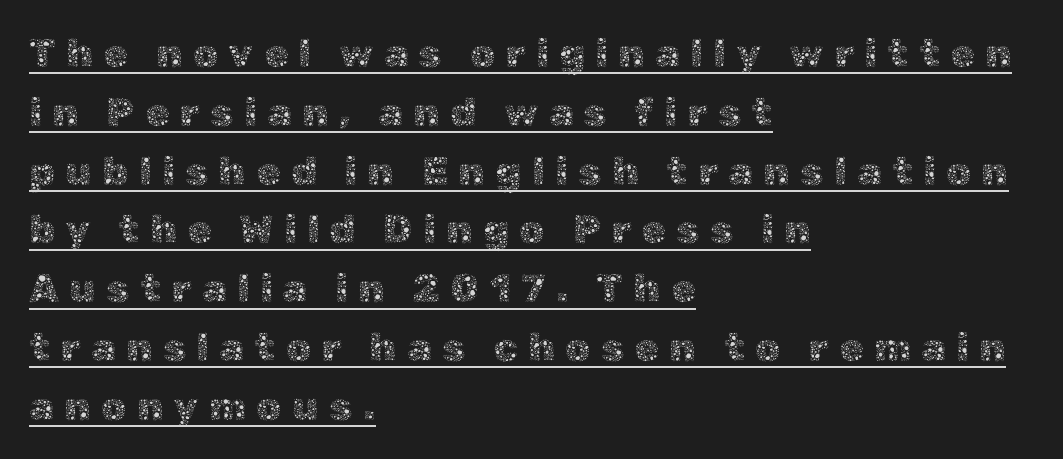
{"italic": "no", "bold": "no", "weight": "thin", "width": "normal", "x_height": "medium", "monospaced": "no", "underline": "yes", "align": "left", "line_spacing": "normal", "line_spacing_ratio": 1.47, "letter_spacing": "wide", "letter_spacing_em": 0.25, "glyph_px": 40}
